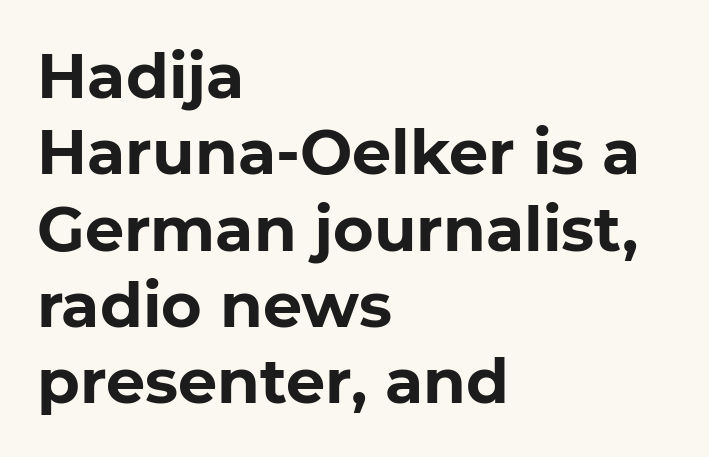
The image shows 62 px bold sans-serif type, upright; set left-aligned, line spacing 1.23x, normal letter spacing, not underlined; low stroke contrast and a medium x-height.
